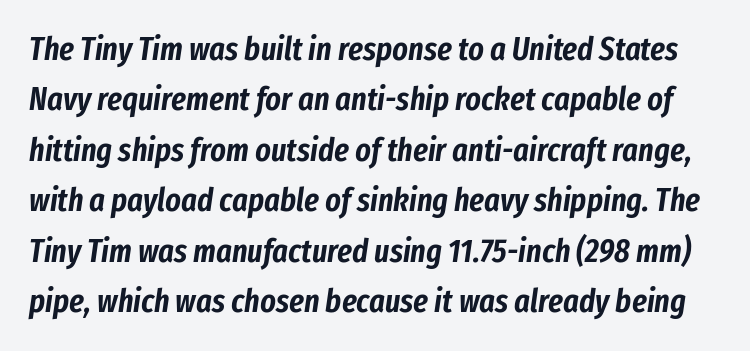
{"italic": "yes", "lean": "right", "slant_degrees": 8, "width": "condensed", "stroke_contrast": "low", "x_height": "medium", "monospaced": "no", "underline": "no", "line_spacing": "normal", "line_spacing_ratio": 1.53, "letter_spacing": "normal", "letter_spacing_em": 0.0, "glyph_px": 33}
